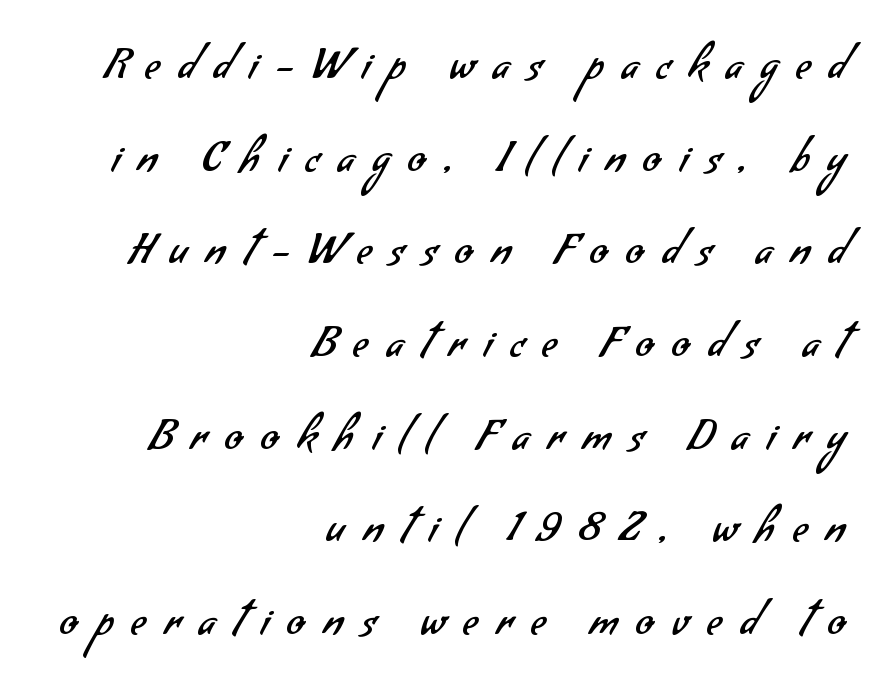
{"serif": "no", "bold": "no", "weight": "regular", "width": "normal", "stroke_contrast": "low", "x_height": "small", "monospaced": "no", "underline": "no", "align": "right", "line_spacing": "loose", "line_spacing_ratio": 2.26, "letter_spacing": "wide", "letter_spacing_em": 0.45, "glyph_px": 41}
